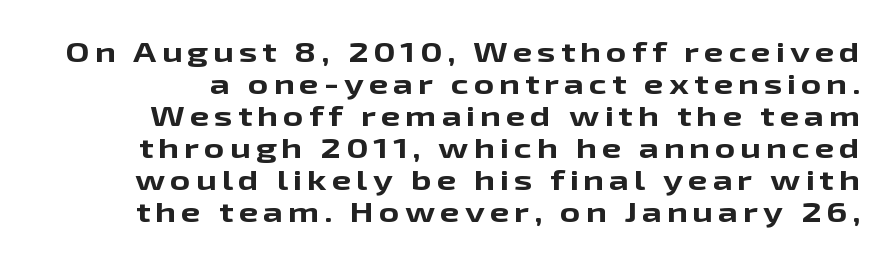
The image shows 28 px bold, wide sans-serif type, upright; set tight line spacing (1.14x), not underlined; low stroke contrast and a medium x-height.
